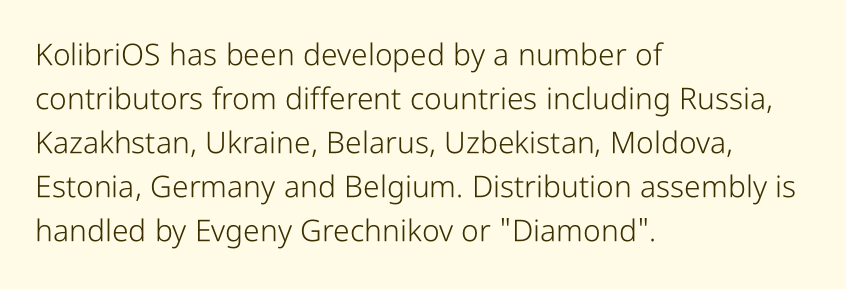
The image shows 30 px light, condensed sans-serif type, upright; set left-aligned, normal line spacing (1.47x), normal letter spacing, not underlined; low stroke contrast and a medium x-height.
